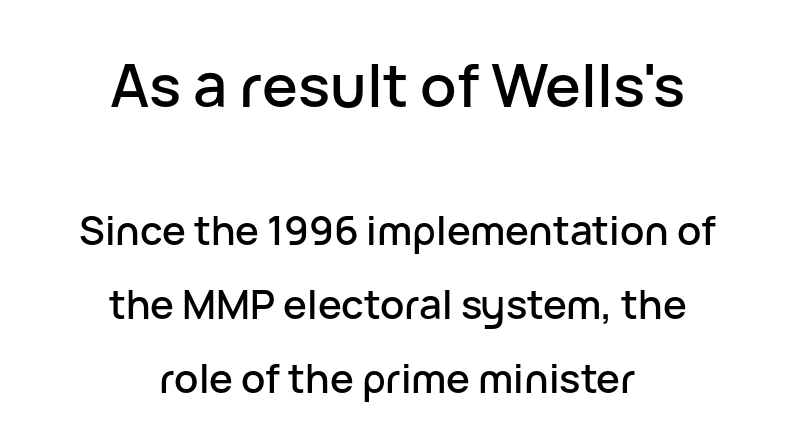
Descenders are the only things crossing below the line. The glyphs in this specimen are sans serif. The block sitting higher on the canvas is the one with enlarged characters. Each word holds together tightly as a unit, with standard inter-letter gaps.
